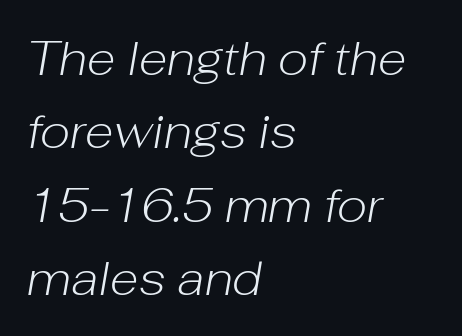
Summary of vertical rhythm: regular, with standard interline spacing. Characters follow at the spacing the type designer built in. Is the type heavy? It reads as light-to-regular instead. Each letter keeps its own natural width here, so spacing adapts to shape. No word sits above an underline.
